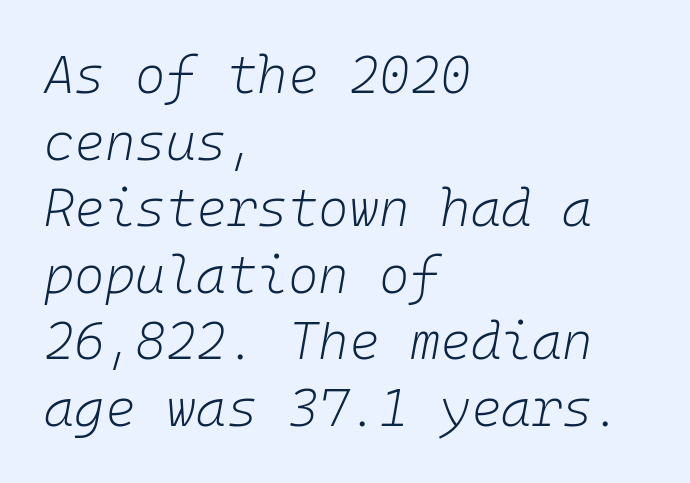
The image shows 52 px light type, italic (leaning right), monospaced; set left-aligned, normal line spacing (1.28x), normal letter spacing, not underlined; low stroke contrast and a medium x-height.
